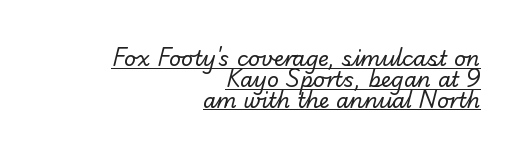
{"bold": "no", "underline": "yes", "align": "right", "line_spacing": "tight", "line_spacing_ratio": 0.99, "letter_spacing": "normal", "letter_spacing_em": 0.0, "glyph_px": 21}
